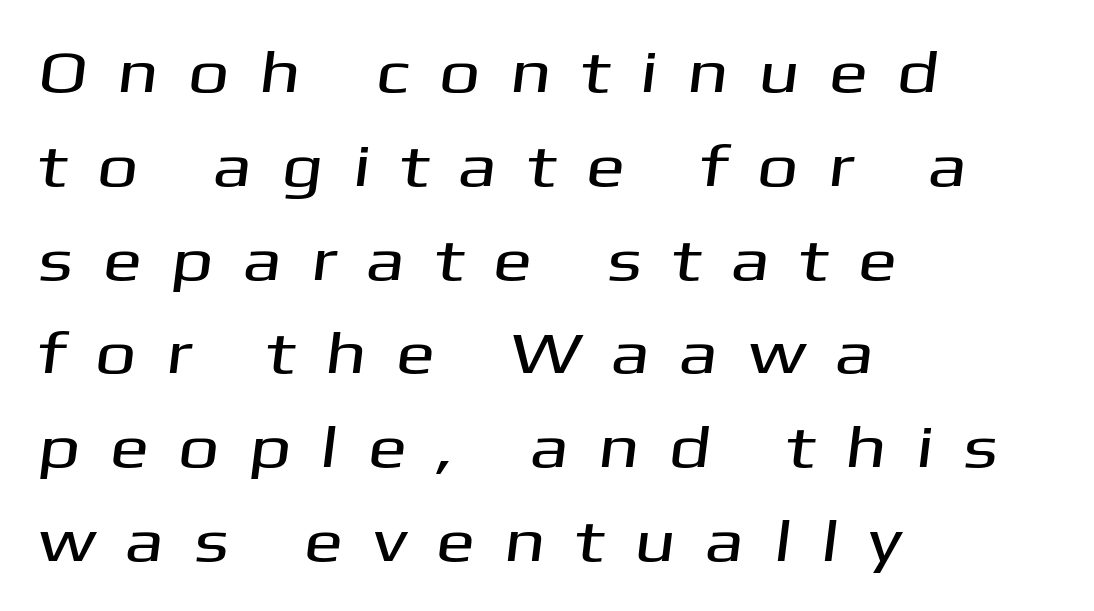
Q: Is the typeface a serif or a sans-serif typeface? A: Sans-serif.
Q: Is the text underlined? A: No.
Q: How is the paragraph aligned? A: Left-aligned.
Q: Is the spacing between letters normal or unusually wide? A: Unusually wide.
Q: Is the spacing between lines tight, normal or loose? A: Normal.
Q: Width (condensed, normal, or wide)? A: Wide.
Q: Stroke contrast? A: Medium.
Q: x-height? A: Medium.
Q: Monospaced? A: No.
